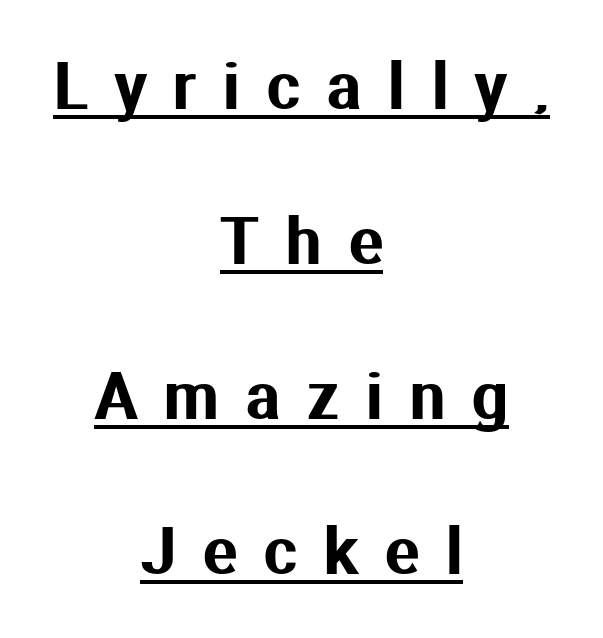
The image shows 63 px sans-serif type, upright; set centered, loose line spacing (2.46x), unusually wide letter spacing (+0.43 em), underlined; medium stroke contrast and a medium x-height.
